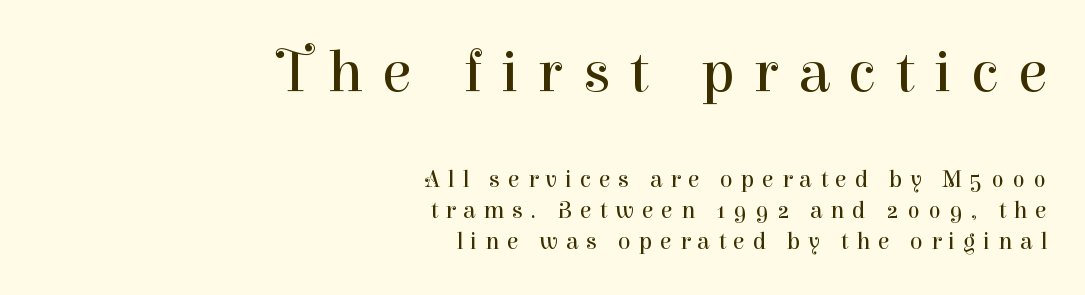
The image shows 60 px regular-weight serif type, upright; set right-aligned, normal line spacing (1.31x), unusually wide letter spacing (+0.32 em), not underlined; the first (top) block is 2.5x larger; high stroke contrast and a medium x-height.
